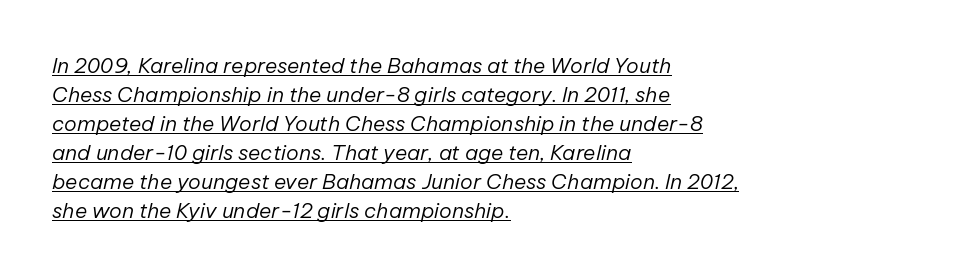
{"italic": "yes", "lean": "right", "slant_degrees": 12, "bold": "no", "underline": "yes", "align": "left", "line_spacing": "normal", "line_spacing_ratio": 1.38, "letter_spacing": "normal", "letter_spacing_em": 0.0, "glyph_px": 21}
